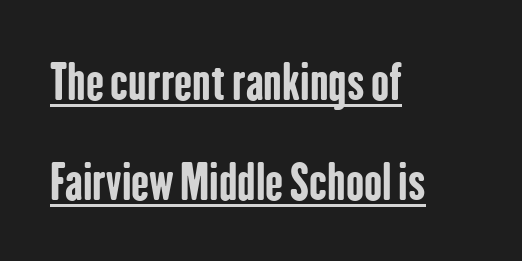
You could not count columns in this text — the font is proportionally spaced. Weight: bold. In terms of letterspacing, this is plain default setting. Emphasis is given by a line drawn under the lettering.
